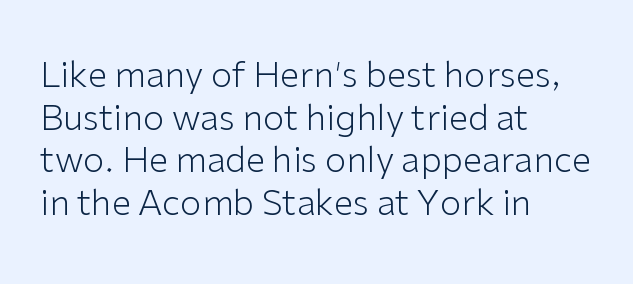
The image shows 35 px light sans-serif type, upright; set left-aligned, line spacing 1.22x, normal letter spacing, not underlined; low stroke contrast and a medium x-height.
